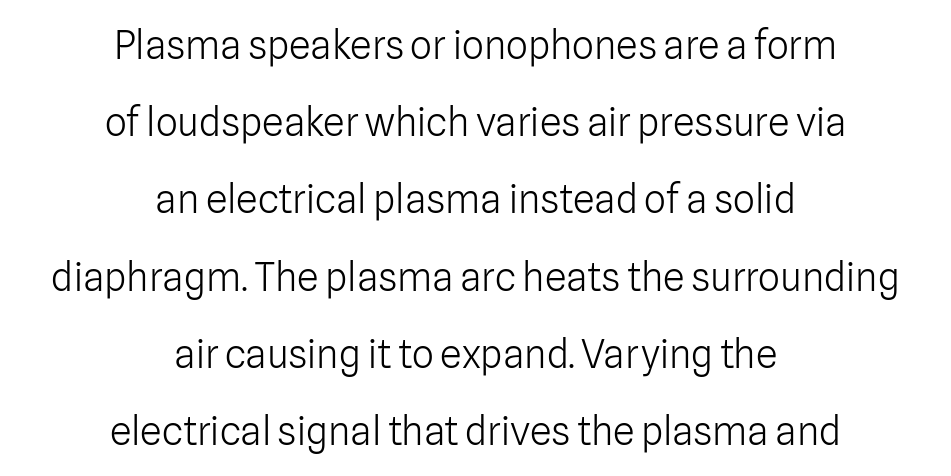
Q: Is the text bold? A: No.
Q: Is the text italic (slanted)? A: No, it is upright.
Q: Is the typeface a serif or a sans-serif typeface? A: Sans-serif.
Q: Is the text underlined? A: No.
Q: How is the paragraph aligned? A: Centered.
Q: Is the spacing between letters normal or unusually wide? A: Normal.
Q: Is the spacing between lines tight, normal or loose? A: Loose.
Q: Width (condensed, normal, or wide)? A: Normal.
Q: Stroke contrast? A: Low.
Q: x-height? A: Medium.
Q: Monospaced? A: No.
